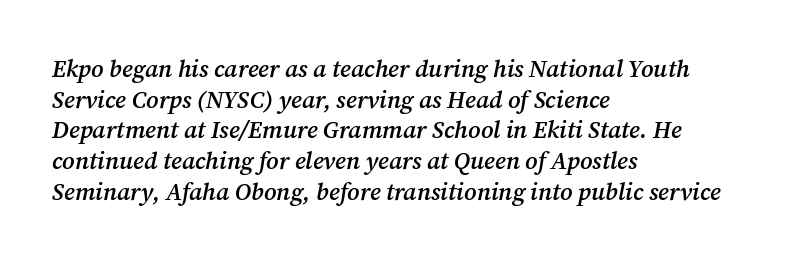
{"italic": "yes", "lean": "right", "slant_degrees": 12, "bold": "semi", "underline": "no", "align": "left", "line_spacing": "normal", "line_spacing_ratio": 1.28, "letter_spacing": "normal", "letter_spacing_em": 0.0, "glyph_px": 24}
